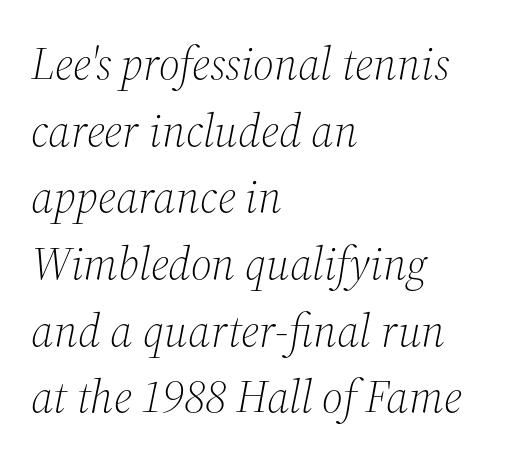
Q: Is the text bold? A: No.
Q: Is the text italic (slanted)? A: Yes, it leans right by about 12 degrees.
Q: Is the typeface a serif or a sans-serif typeface? A: Serif.
Q: Is the text underlined? A: No.
Q: How is the paragraph aligned? A: Left-aligned.
Q: Is the spacing between letters normal or unusually wide? A: Normal.
Q: Is the spacing between lines tight, normal or loose? A: Normal.
Q: Width (condensed, normal, or wide)? A: Normal.
Q: Stroke contrast? A: Medium.
Q: x-height? A: Medium.
Q: Monospaced? A: No.
